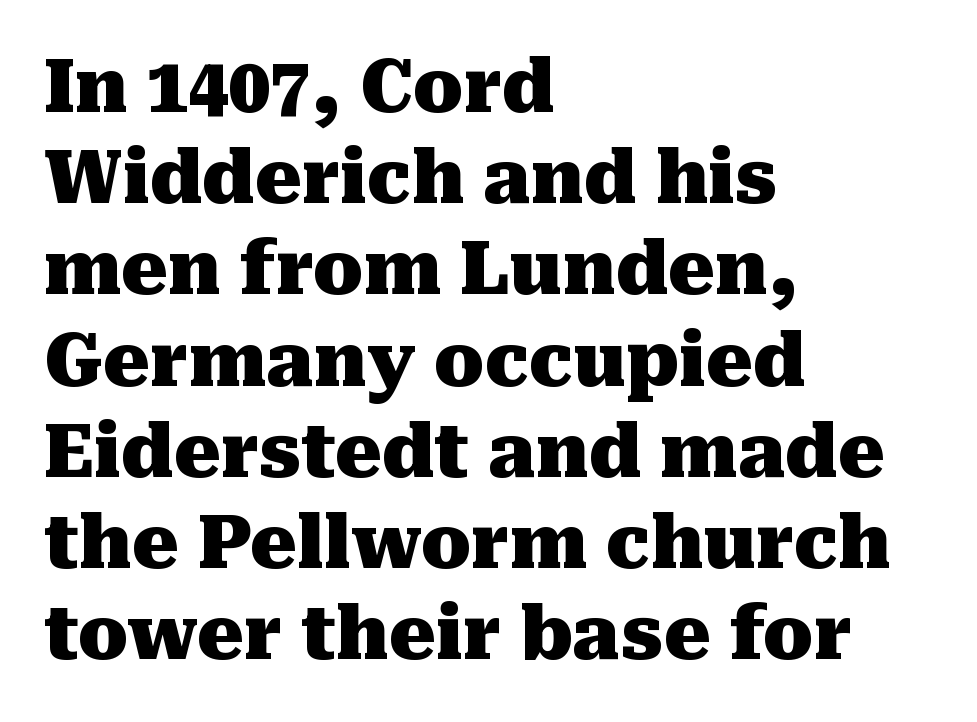
The image shows 73 px heavy serif type, upright; set left-aligned, normal line spacing (1.25x), normal letter spacing, not underlined; medium stroke contrast and a medium x-height.
